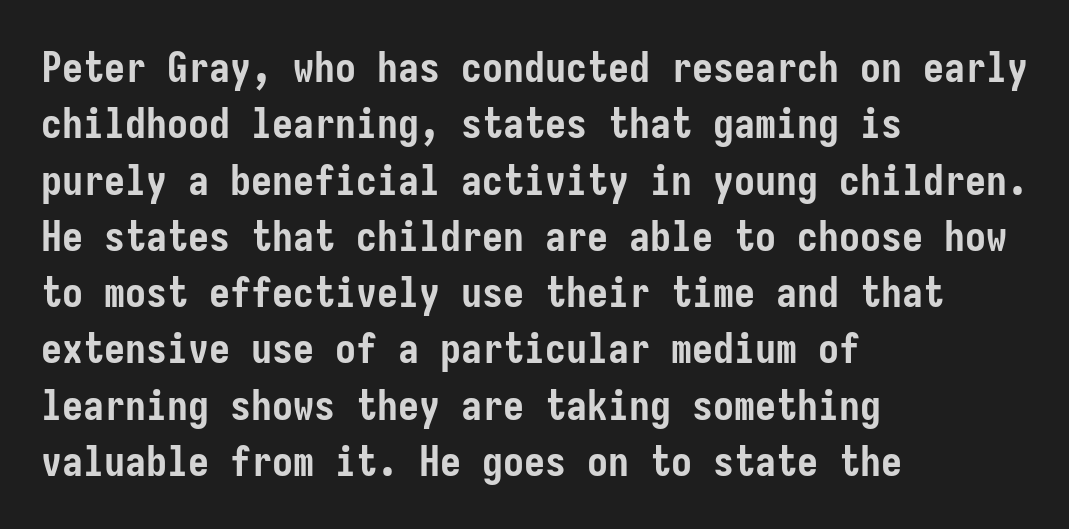
Q: Is the text bold? A: Yes.
Q: Is the text italic (slanted)? A: No, it is upright.
Q: Is the typeface a serif or a sans-serif typeface? A: Sans-serif.
Q: Is the text underlined? A: No.
Q: How is the paragraph aligned? A: Left-aligned.
Q: Is the spacing between letters normal or unusually wide? A: Normal.
Q: Is the spacing between lines tight, normal or loose? A: Normal.
Q: Width (condensed, normal, or wide)? A: Condensed.
Q: Stroke contrast? A: Low.
Q: x-height? A: Medium.
